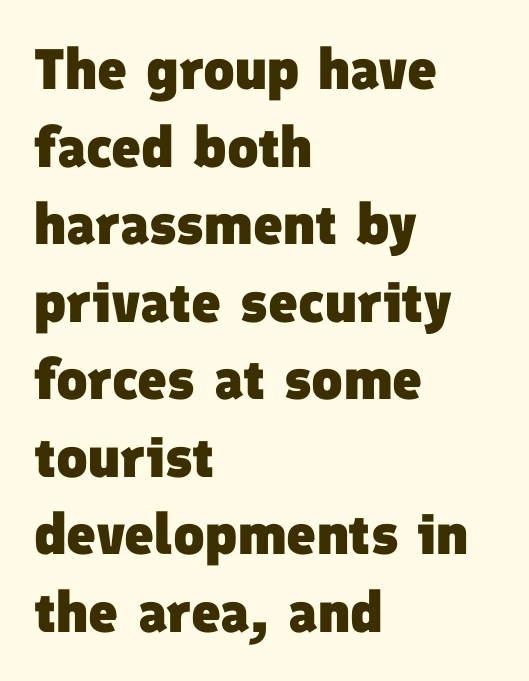
The image shows 57 px heavy sans-serif type; set left-aligned, normal line spacing (1.36x), normal letter spacing, not underlined; low stroke contrast and a medium x-height.
